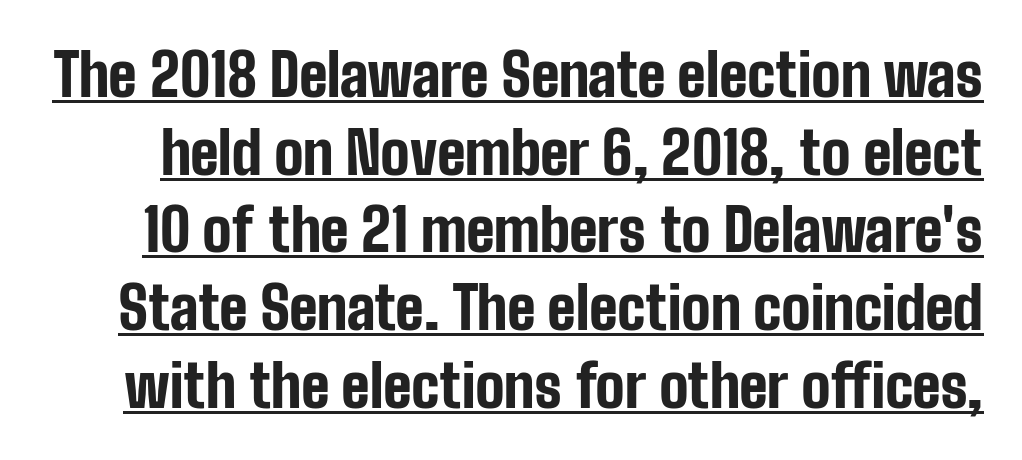
Compared with undecorated copy, this sample adds a rule below the words. Regarding leading, the lines here are spaced in the standard way. Thick stems and heavy bowls — unmistakably bold. Caption: standard tracking, unaltered. The lettering stays uniformly vertical, giving the passage a roman look. Grotesque or geometric, the face here clearly has no serifs.
